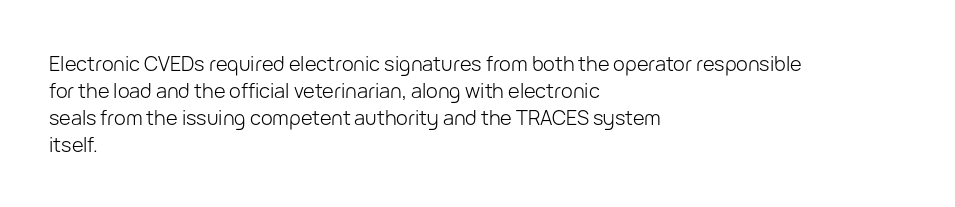
The image shows 20 px text type, upright; set left-aligned, normal line spacing (1.35x), normal letter spacing, not underlined.
